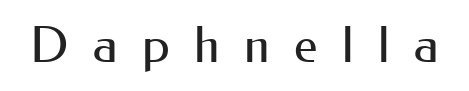
Q: Is the text bold? A: No.
Q: Is the text italic (slanted)? A: No, it is upright.
Q: Is the typeface a serif or a sans-serif typeface? A: Sans-serif.
Q: Is the text underlined? A: No.
Q: Is the spacing between letters normal or unusually wide? A: Unusually wide.
Q: Width (condensed, normal, or wide)? A: Normal.
Q: Stroke contrast? A: Medium.
Q: x-height? A: Small.
Q: Monospaced? A: No.
